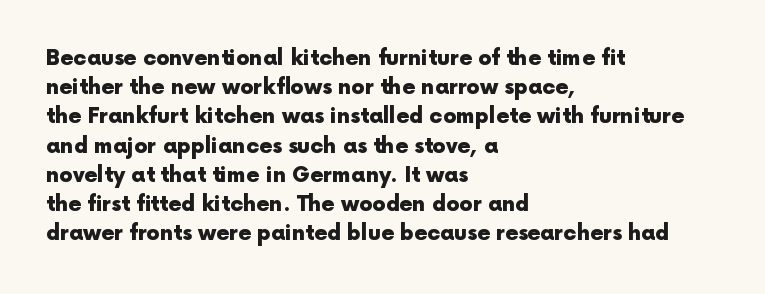
The image shows 21 px bold type, upright; set left-aligned, normal line spacing (1.39x), normal letter spacing, not underlined.
